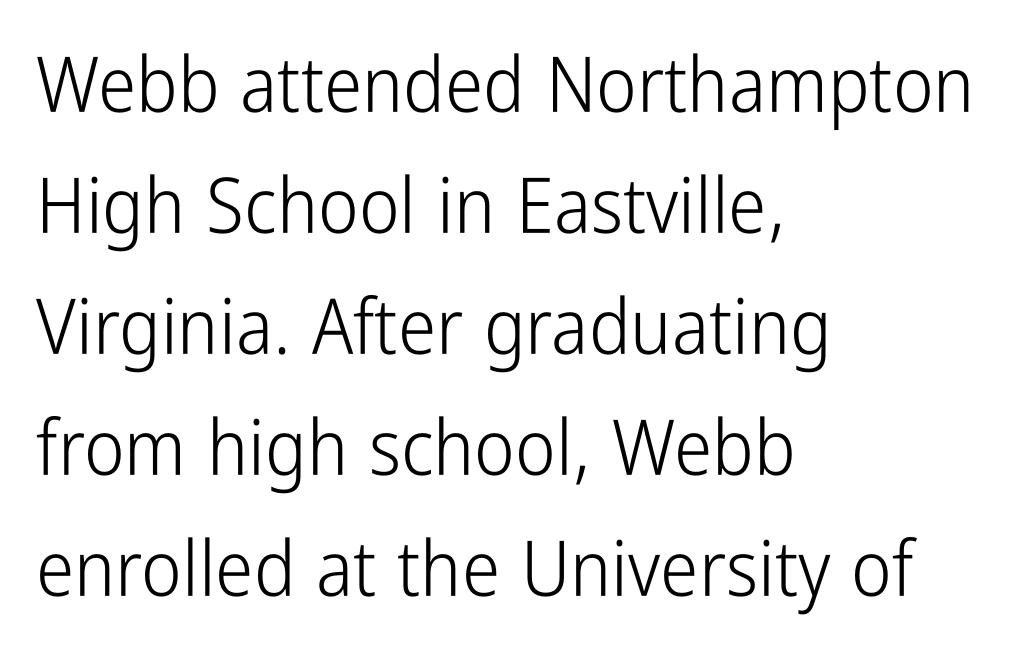
Note the varied advance widths — an 'i' is clearly narrower than an 'm'. The zone under the glyphs is completely vacant. Vertically, the passage feels balanced, rows spaced as you'd expect. Does extra space separate the letters? No, they use regular spacing. Is this a sans? Yes — the strokes have no serifs.
